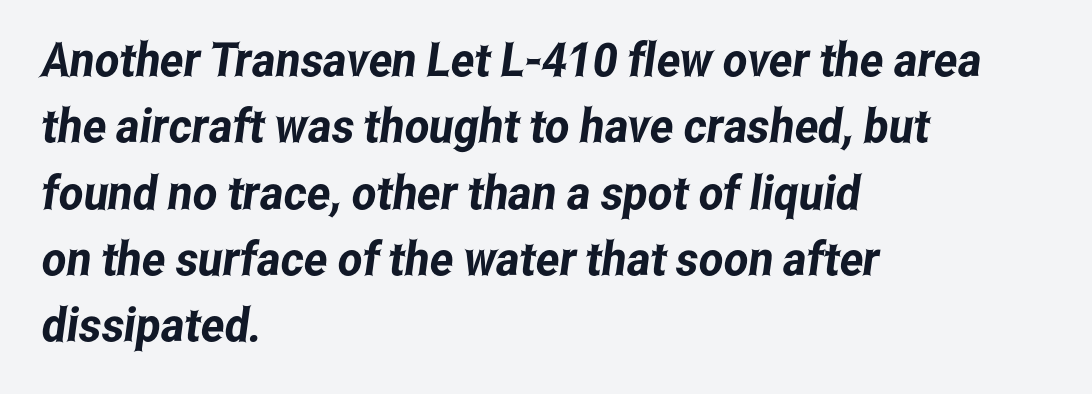
Tracking value appears to be zero — textbook default spacing. Think of a printed novel: that variable character pitch is what you see here. Reading down the column, the eye jumps a familiar distance to each next line. You can tell from the bare stems that sans-serif type was used.
